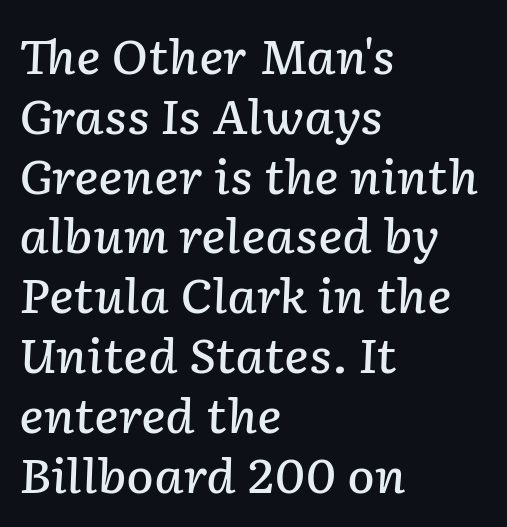
The image shows 46 px semibold type, italic (leaning right); set left-aligned, normal line spacing (1.3x), normal letter spacing, not underlined; low stroke contrast and a medium x-height.
